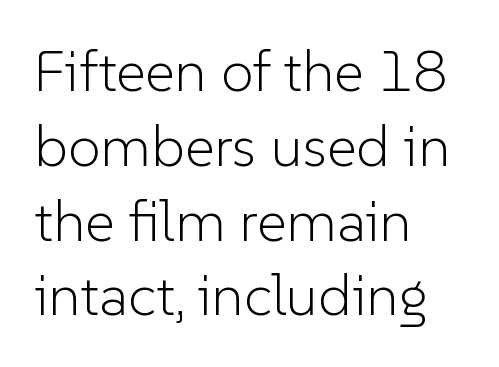
{"serif": "no", "italic": "no", "bold": "no", "weight": "light", "width": "normal", "stroke_contrast": "low", "x_height": "medium", "monospaced": "no", "underline": "no", "align": "left", "line_spacing": "normal", "line_spacing_ratio": 1.29, "letter_spacing": "normal", "letter_spacing_em": 0.0, "glyph_px": 58}
